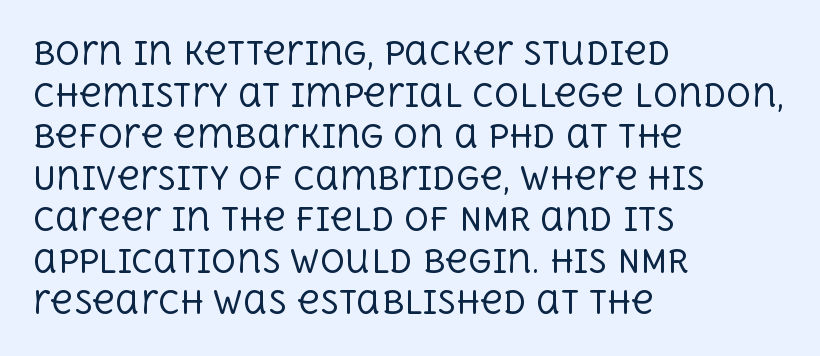
Think of a printed novel: that variable character pitch is what you see here. Leading matches the norm, producing a regular column. Weight: in the light-to-regular range. If you drew a ruler down the left edge, every line would touch it. Upright lettering throughout.
